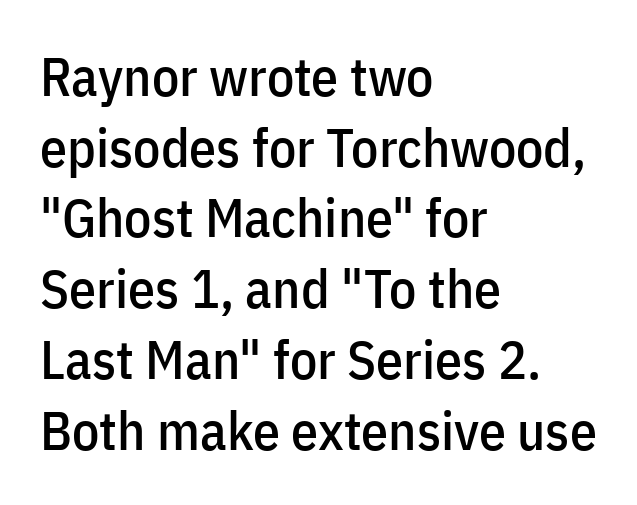
{"serif": "no", "italic": "no", "width": "condensed", "stroke_contrast": "low", "x_height": "medium", "monospaced": "no", "underline": "no", "align": "left", "line_spacing": "normal", "line_spacing_ratio": 1.31, "letter_spacing": "normal", "letter_spacing_em": 0.0, "glyph_px": 54}
